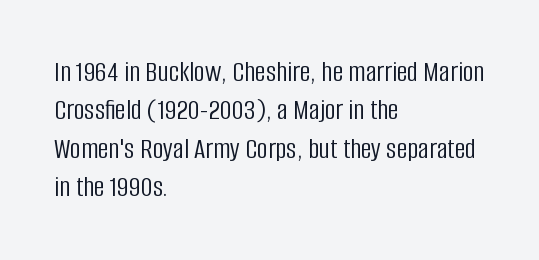
Q: Is the text bold? A: No.
Q: Is the text italic (slanted)? A: No, it is upright.
Q: Is the typeface a serif or a sans-serif typeface? A: Sans-serif.
Q: Is the text underlined? A: No.
Q: How is the paragraph aligned? A: Left-aligned.
Q: Is the spacing between letters normal or unusually wide? A: Normal.
Q: Is the spacing between lines tight, normal or loose? A: Normal.
Q: Width (condensed, normal, or wide)? A: Condensed.
Q: Stroke contrast? A: Low.
Q: x-height? A: Large.
Q: Monospaced? A: No.
